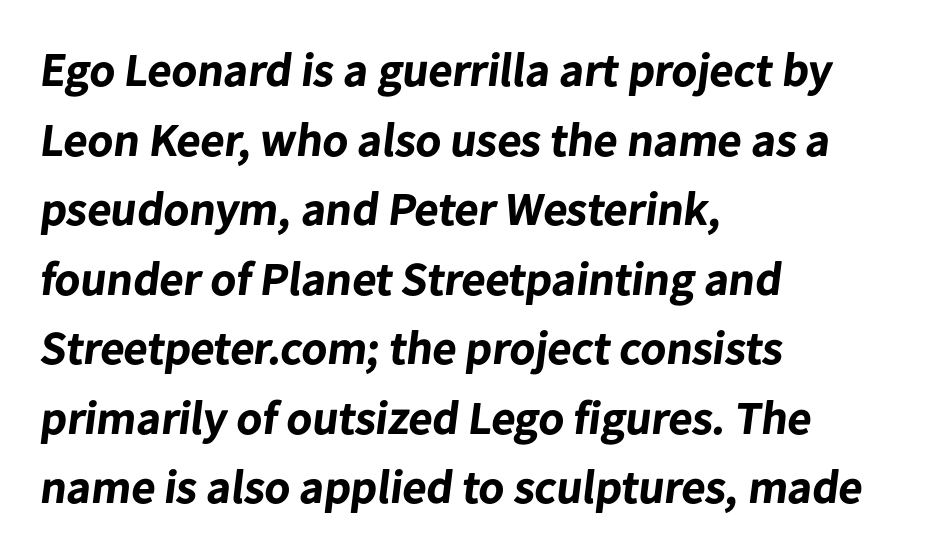
Bold? Absolutely — the strokes are thick and heavy. Grotesque or geometric, the face here clearly has no serifs. Descenders are the only things crossing below the line. Honestly, the letter spacing is just normal — you wouldn't notice it.
